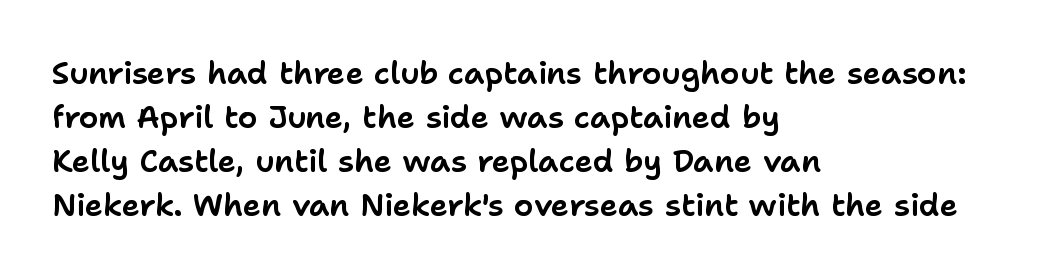
The image shows 31 px sans-serif type, upright; set left-aligned, normal line spacing (1.42x), normal letter spacing, not underlined; low stroke contrast and a medium x-height.
